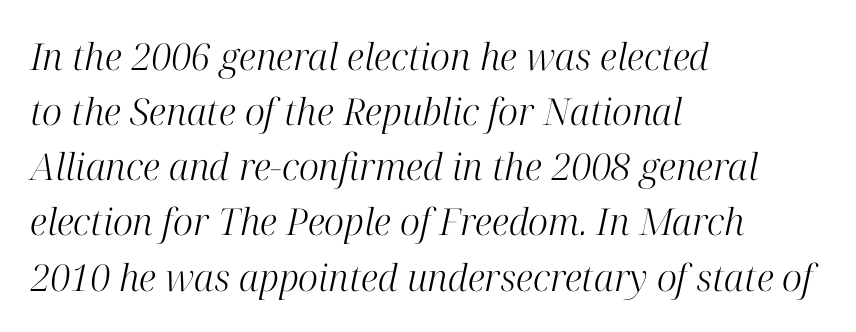
Q: Is the text bold? A: No.
Q: Is the text italic (slanted)? A: Yes, it leans right by about 12 degrees.
Q: Is the typeface a serif or a sans-serif typeface? A: Serif.
Q: Is the text underlined? A: No.
Q: How is the paragraph aligned? A: Left-aligned.
Q: Is the spacing between letters normal or unusually wide? A: Normal.
Q: Is the spacing between lines tight, normal or loose? A: Normal.
Q: Width (condensed, normal, or wide)? A: Normal.
Q: Stroke contrast? A: High.
Q: x-height? A: Medium.
Q: Monospaced? A: No.
